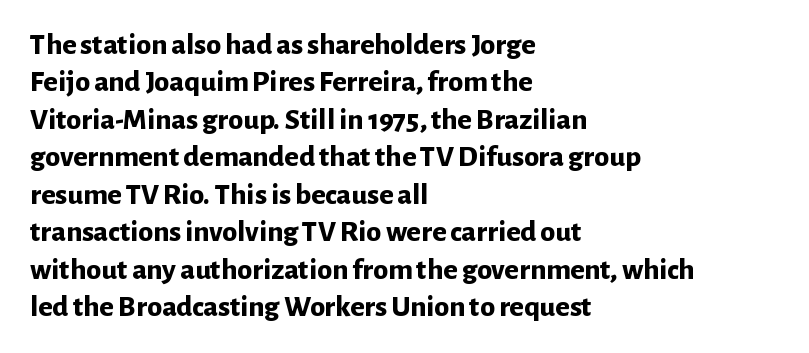
No extra tracking has been applied to these lines. Quick note: not italic, upright. Students, this is bold: see how much ink each stroke carries. Glance below the letters and you will spot only blank space. The passage shown is typed in a proportional face where columns would drift.
